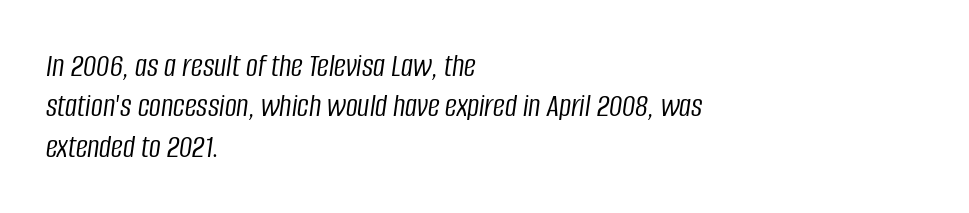
The image shows 33 px light, condensed type, italic (leaning right); set left-aligned, line spacing 1.22x, normal letter spacing, not underlined; low stroke contrast and a large x-height.
